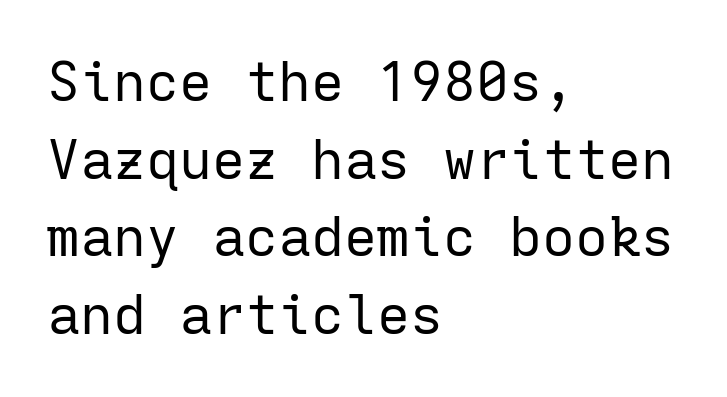
The image shows 55 px regular-weight sans-serif type, upright, monospaced; set left-aligned, normal line spacing (1.41x), normal letter spacing, not underlined; low stroke contrast and a medium x-height.
